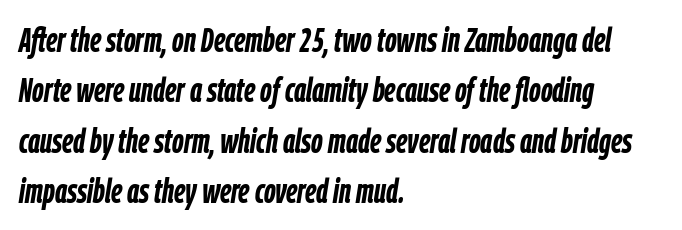
The image shows 34 px semibold, condensed type, italic (leaning right); set left-aligned, normal line spacing (1.48x), normal letter spacing, not underlined; low stroke contrast and a medium x-height.
